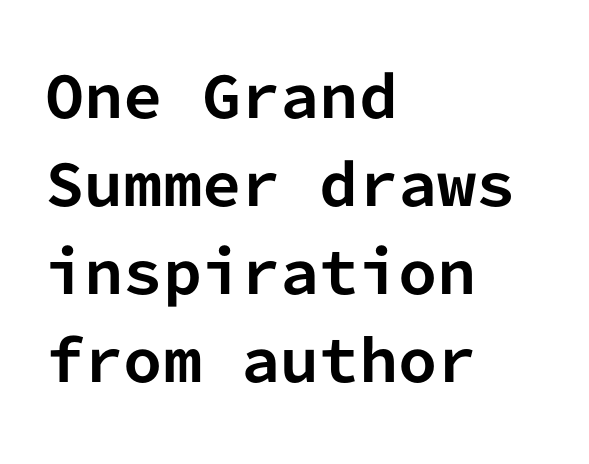
The strip under each line holds only bare page. Horizontally, the lines are justified to the leading edge only. Spacing verdict: monospaced, one width for all characters. A typesetter would mark this as roman, not italic.
